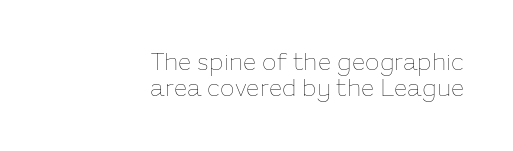
Q: Is the text bold? A: No.
Q: Is the text italic (slanted)? A: No, it is upright.
Q: Is the text underlined? A: No.
Q: How is the paragraph aligned? A: Right-aligned.
Q: Is the spacing between letters normal or unusually wide? A: Normal.
Q: Is the spacing between lines tight, normal or loose? A: Tight.
